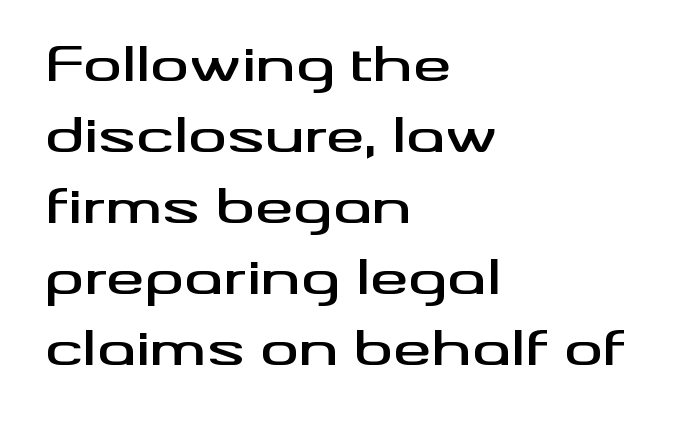
Nothing unusual about the tracking: characters are spaced as the font intends. The specimen omits any rule beneath the text block's lines. Proportional: the letters do not fall into vertical columns. Italic: no, the glyphs are upright roman. Notice how descenders clear the ascenders below comfortably — that's standard leading.
